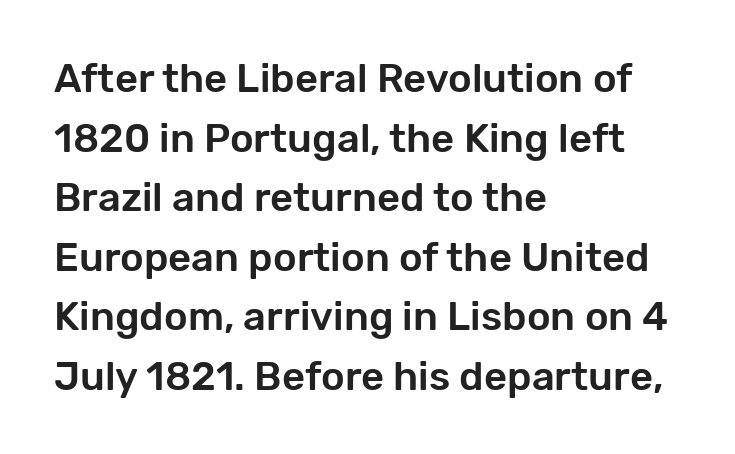
Q: Is the text italic (slanted)? A: No, it is upright.
Q: Is the typeface a serif or a sans-serif typeface? A: Sans-serif.
Q: Is the text underlined? A: No.
Q: How is the paragraph aligned? A: Left-aligned.
Q: Is the spacing between letters normal or unusually wide? A: Normal.
Q: Is the spacing between lines tight, normal or loose? A: Normal.
Q: Width (condensed, normal, or wide)? A: Normal.
Q: Stroke contrast? A: Low.
Q: x-height? A: Medium.
Q: Monospaced? A: No.
